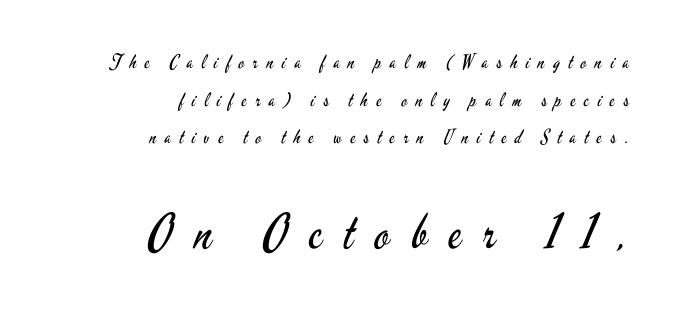
Q: Is the text bold? A: No.
Q: Is the text italic (slanted)? A: Yes.
Q: Is the typeface a serif or a sans-serif typeface? A: Sans-serif.
Q: Is the text underlined? A: No.
Q: How is the paragraph aligned? A: Right-aligned.
Q: Is the spacing between letters normal or unusually wide? A: Unusually wide.
Q: Is the spacing between lines tight, normal or loose? A: Loose.
Q: Which block of text is set in a larger size, the first (top) or the second (bottom)? A: The second (bottom) one.
Q: Width (condensed, normal, or wide)? A: Condensed.
Q: Stroke contrast? A: Low.
Q: x-height? A: Small.
Q: Monospaced? A: No.
